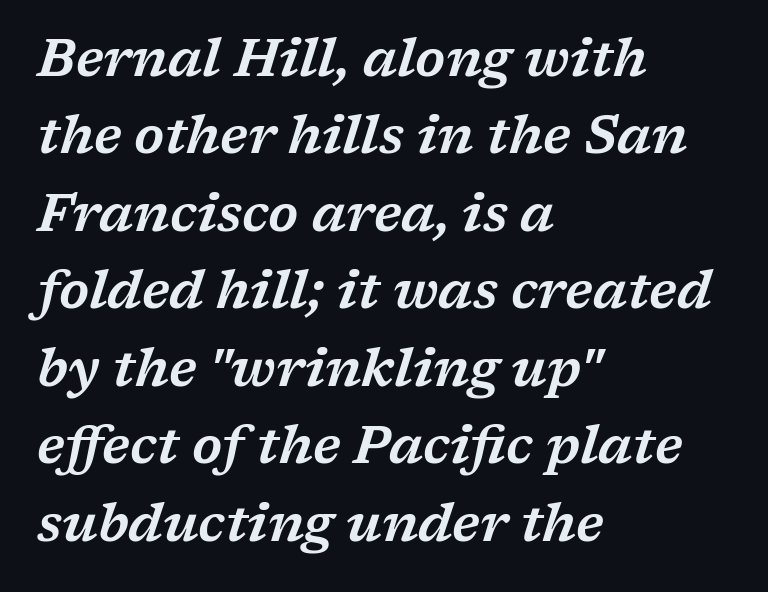
{"serif": "yes", "italic": "yes", "lean": "right", "slant_degrees": 17, "width": "wide", "stroke_contrast": "low", "x_height": "medium", "monospaced": "no", "underline": "no", "align": "left", "line_spacing": "normal", "line_spacing_ratio": 1.49, "letter_spacing": "normal", "letter_spacing_em": 0.0, "glyph_px": 52}
